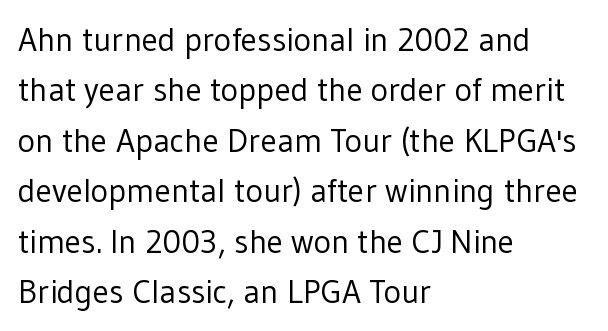
The image shows 33 px regular-weight sans-serif type, upright; set left-aligned, normal line spacing (1.53x), normal letter spacing, not underlined; low stroke contrast and a medium x-height.
